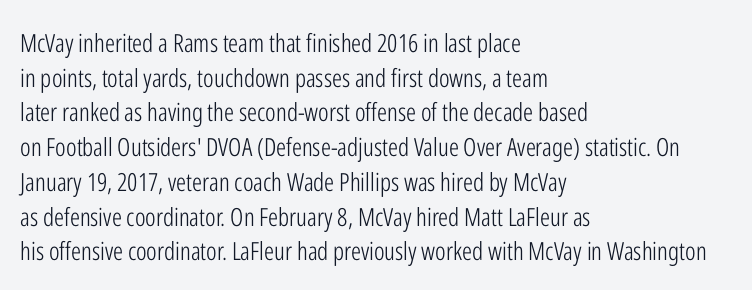
The letters stand straight up with perfectly vertical stems. The typesetter chose a ragged-right arrangement here. What's the leading like? Ordinary, nothing unusual. Nothing unusual about the tracking: characters are spaced as the font intends. Is the stroke heavy? The answer is a plain regular-or-lighter.
